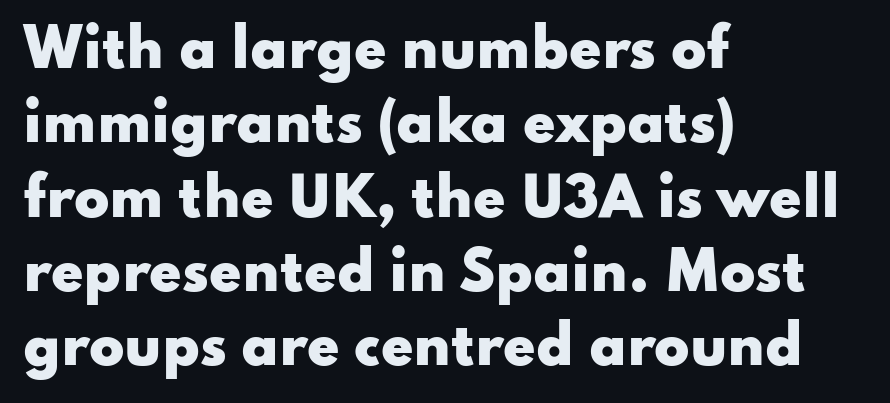
Rendered with straight, roman letterforms. The foot of each line stays bare and open. These words are printed bold, with thick strokes throughout. What stands out about the letter spacing? Nothing — it is the standard amount. Interline gaps are of average width in this sample.
